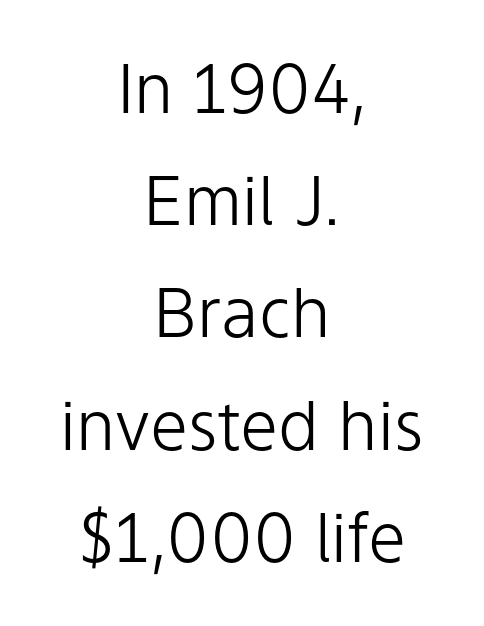
Q: Is the text bold? A: No.
Q: Is the text italic (slanted)? A: No, it is upright.
Q: Is the typeface a serif or a sans-serif typeface? A: Sans-serif.
Q: Is the text underlined? A: No.
Q: How is the paragraph aligned? A: Centered.
Q: Is the spacing between letters normal or unusually wide? A: Normal.
Q: Is the spacing between lines tight, normal or loose? A: Normal.
Q: Width (condensed, normal, or wide)? A: Normal.
Q: Stroke contrast? A: Low.
Q: x-height? A: Medium.
Q: Monospaced? A: No.
